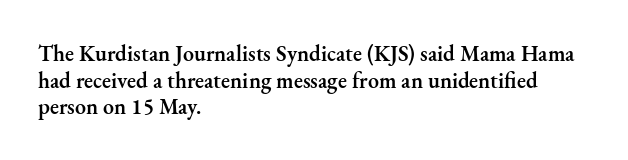
The image shows 22 px text type, upright; set left-aligned, line spacing 1.21x, normal letter spacing, not underlined.
